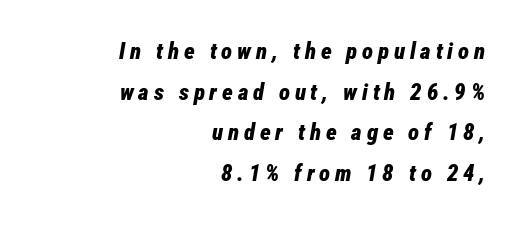
The image shows 23 px bold type, italic (leaning right); set right-aligned, line spacing 1.77x, unusually wide letter spacing (+0.21 em), not underlined.
